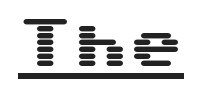
Q: Is the text italic (slanted)? A: No, it is upright.
Q: Is the typeface a serif or a sans-serif typeface? A: Sans-serif.
Q: Is the text underlined? A: Yes.
Q: Is the spacing between letters normal or unusually wide? A: Normal.
Q: Width (condensed, normal, or wide)? A: Wide.
Q: Stroke contrast? A: Medium.
Q: x-height? A: Medium.
